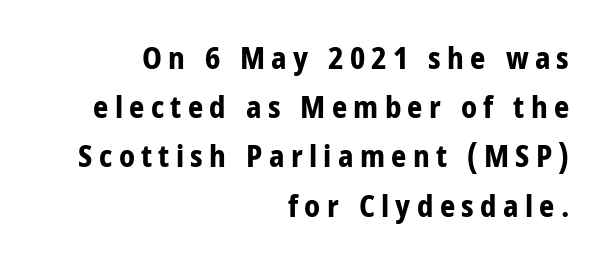
The image shows 30 px bold, condensed sans-serif type, upright; set right-aligned, normal line spacing (1.64x), unusually wide letter spacing (+0.21 em), not underlined; low stroke contrast and a large x-height.
